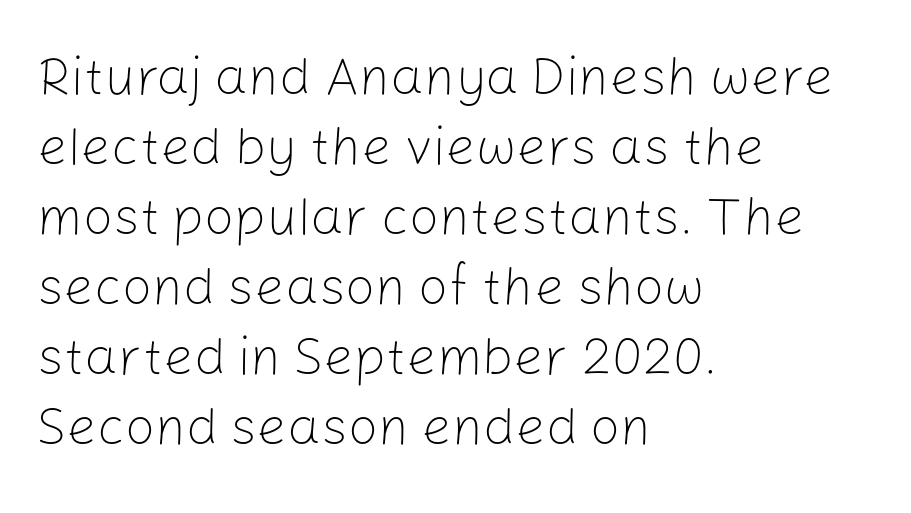
The image shows 53 px light sans-serif type, upright; set left-aligned, normal line spacing (1.32x), normal letter spacing, not underlined; low stroke contrast and a medium x-height.
